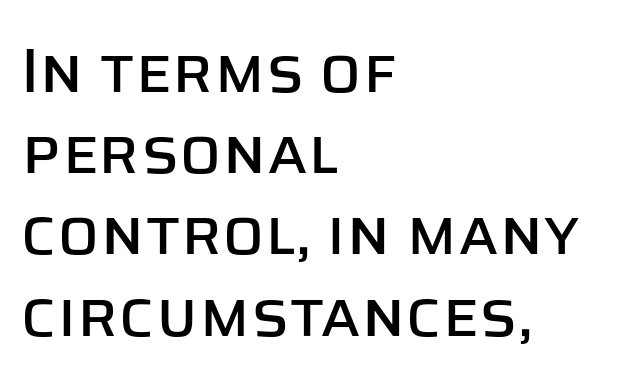
{"serif": "no", "italic": "no", "width": "normal", "stroke_contrast": "low", "x_height": "large", "monospaced": "no", "underline": "no", "align": "left", "line_spacing": "normal", "line_spacing_ratio": 1.31, "letter_spacing": "normal", "letter_spacing_em": 0.0, "glyph_px": 62}
